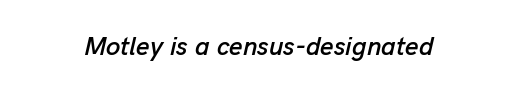
The image shows 26 px text type, italic (leaning right); set normal letter spacing, not underlined.
